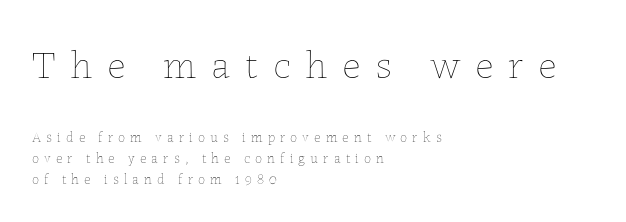
Q: Is the text bold? A: No.
Q: Is the text italic (slanted)? A: No, it is upright.
Q: Is the text underlined? A: No.
Q: How is the paragraph aligned? A: Left-aligned.
Q: Is the spacing between letters normal or unusually wide? A: Unusually wide.
Q: Is the spacing between lines tight, normal or loose? A: Normal.
Q: Which block of text is set in a larger size, the first (top) or the second (bottom)? A: The first (top) one.
Q: Width (condensed, normal, or wide)? A: Normal.
Q: Stroke contrast? A: Low.
Q: x-height? A: Medium.
Q: Monospaced? A: No.
